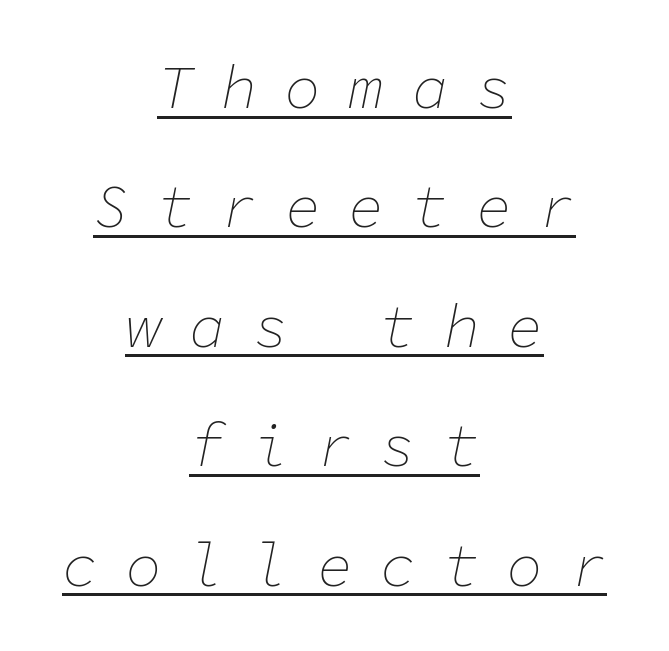
Q: Is the text bold? A: No.
Q: Is the text italic (slanted)? A: Yes, it leans right by about 11 degrees.
Q: Is the text underlined? A: Yes.
Q: How is the paragraph aligned? A: Centered.
Q: Is the spacing between letters normal or unusually wide? A: Unusually wide.
Q: Is the spacing between lines tight, normal or loose? A: Loose.
Q: Width (condensed, normal, or wide)? A: Normal.
Q: Stroke contrast? A: Low.
Q: x-height? A: Medium.
Q: Monospaced? A: Yes.
